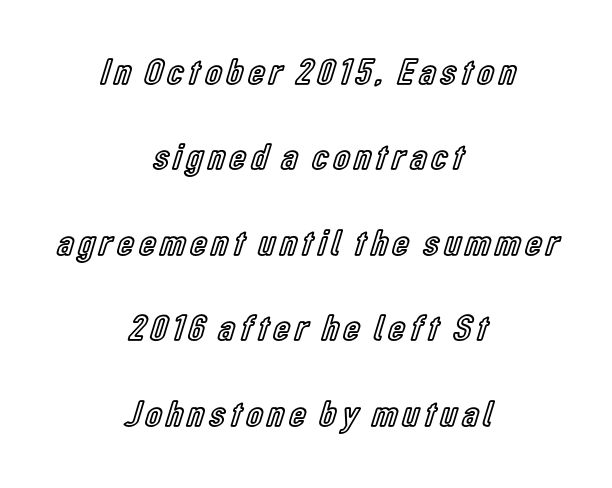
Q: Is the text italic (slanted)? A: Yes.
Q: Is the text underlined? A: No.
Q: How is the paragraph aligned? A: Centered.
Q: Is the spacing between lines tight, normal or loose? A: Loose.
Q: Width (condensed, normal, or wide)? A: Condensed.
Q: x-height? A: Medium.
Q: Monospaced? A: No.
